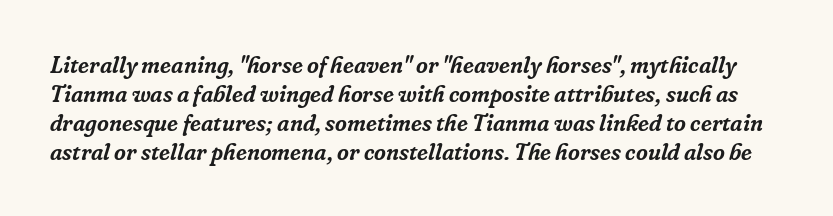
The image shows 23 px text type, italic (leaning right); set normal line spacing (1.26x), normal letter spacing, not underlined.
